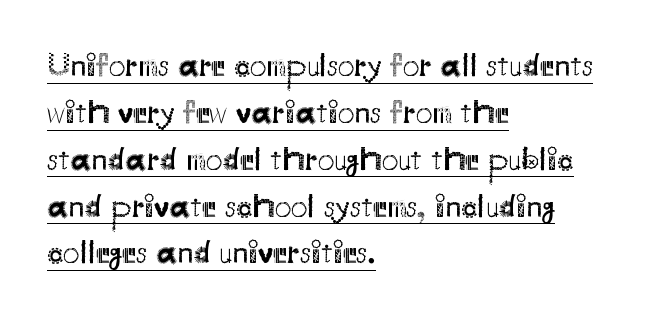
Q: Is the text bold? A: No.
Q: Is the text italic (slanted)? A: No, it is upright.
Q: Is the typeface a serif or a sans-serif typeface? A: Sans-serif.
Q: Is the text underlined? A: Yes.
Q: How is the paragraph aligned? A: Left-aligned.
Q: Is the spacing between letters normal or unusually wide? A: Normal.
Q: Is the spacing between lines tight, normal or loose? A: Normal.
Q: Width (condensed, normal, or wide)? A: Normal.
Q: Stroke contrast? A: Medium.
Q: x-height? A: Small.
Q: Monospaced? A: No.
